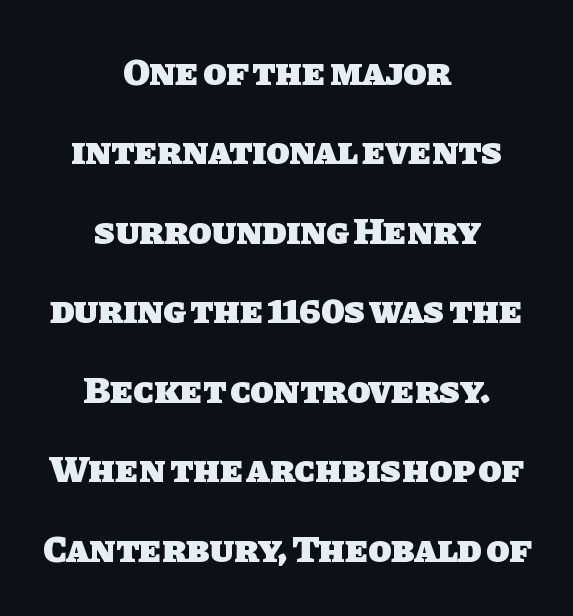
Q: Is the text bold? A: Yes.
Q: Is the typeface a serif or a sans-serif typeface? A: Sans-serif.
Q: Is the text underlined? A: No.
Q: How is the paragraph aligned? A: Centered.
Q: Is the spacing between letters normal or unusually wide? A: Normal.
Q: Is the spacing between lines tight, normal or loose? A: Loose.
Q: Width (condensed, normal, or wide)? A: Normal.
Q: Stroke contrast? A: Low.
Q: x-height? A: Large.
Q: Monospaced? A: No.
